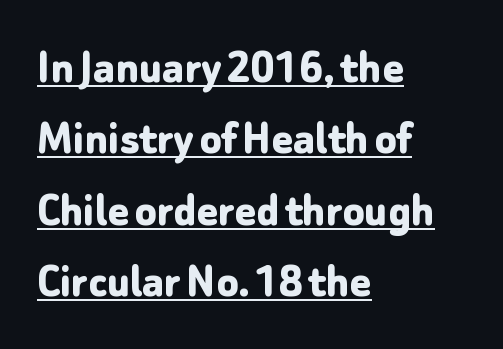
The image shows 50 px bold sans-serif type, upright; set left-aligned, normal line spacing (1.43x), normal letter spacing, underlined; low stroke contrast and a medium x-height.
